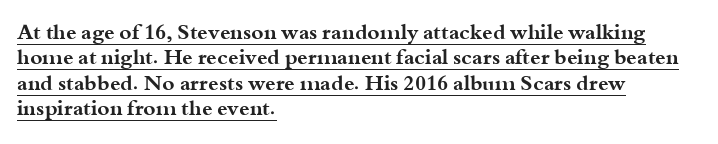
Q: Is the text bold? A: Yes.
Q: Is the text italic (slanted)? A: No, it is upright.
Q: Is the text underlined? A: Yes.
Q: How is the paragraph aligned? A: Left-aligned.
Q: Is the spacing between letters normal or unusually wide? A: Normal.
